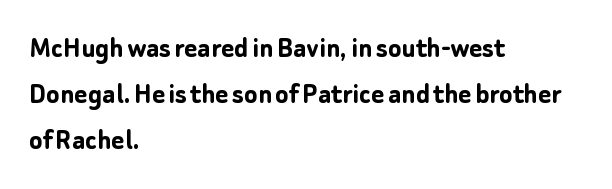
Q: Is the text bold? A: Yes.
Q: Is the text italic (slanted)? A: No, it is upright.
Q: Is the typeface a serif or a sans-serif typeface? A: Sans-serif.
Q: Is the text underlined? A: No.
Q: How is the paragraph aligned? A: Left-aligned.
Q: Is the spacing between letters normal or unusually wide? A: Normal.
Q: Is the spacing between lines tight, normal or loose? A: Normal.
Q: Width (condensed, normal, or wide)? A: Normal.
Q: Stroke contrast? A: Low.
Q: x-height? A: Medium.
Q: Monospaced? A: No.
